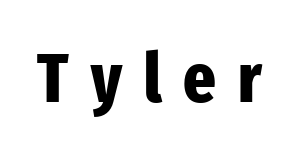
{"serif": "no", "italic": "no", "bold": "yes", "weight": "heavy", "width": "condensed", "stroke_contrast": "low", "x_height": "medium", "monospaced": "no", "underline": "no", "letter_spacing": "wide", "letter_spacing_em": 0.32, "glyph_px": 69}
